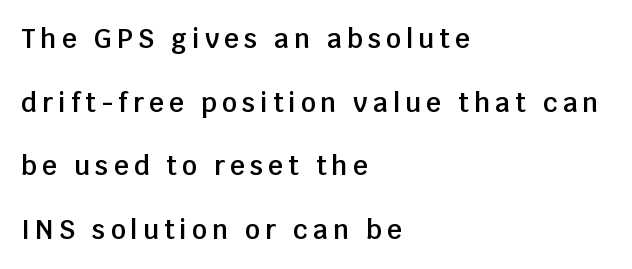
{"italic": "no", "bold": "semi", "underline": "no", "align": "left", "line_spacing": "loose", "line_spacing_ratio": 2.45, "letter_spacing": "wide", "letter_spacing_em": 0.2, "glyph_px": 26}
